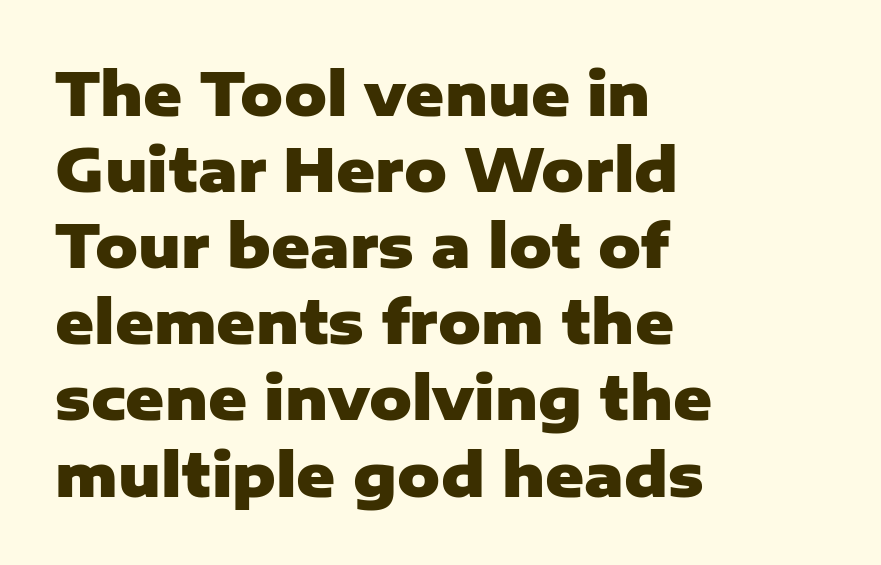
{"serif": "no", "italic": "no", "bold": "yes", "weight": "heavy", "width": "normal", "stroke_contrast": "low", "x_height": "medium", "monospaced": "no", "underline": "no", "align": "left", "line_spacing": "normal", "line_spacing_ratio": 1.29, "letter_spacing": "normal", "letter_spacing_em": 0.0, "glyph_px": 59}
